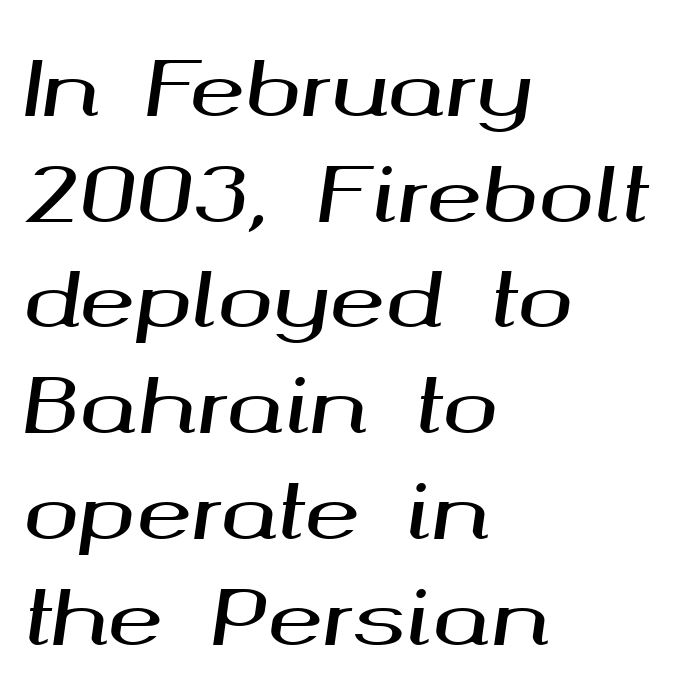
Q: Is the text italic (slanted)? A: Yes, it leans right by about 8 degrees.
Q: Is the text underlined? A: No.
Q: How is the paragraph aligned? A: Left-aligned.
Q: Is the spacing between letters normal or unusually wide? A: Normal.
Q: Is the spacing between lines tight, normal or loose? A: Normal.
Q: Width (condensed, normal, or wide)? A: Wide.
Q: Stroke contrast? A: Medium.
Q: x-height? A: Medium.
Q: Monospaced? A: No.
